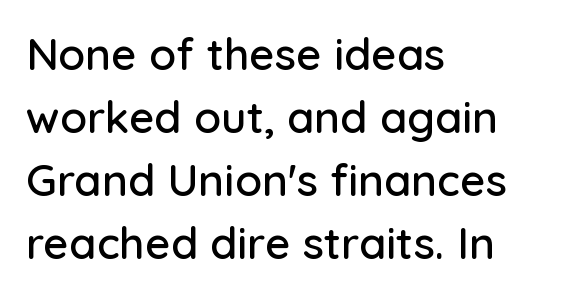
Q: Is the text italic (slanted)? A: No, it is upright.
Q: Is the typeface a serif or a sans-serif typeface? A: Sans-serif.
Q: Is the text underlined? A: No.
Q: How is the paragraph aligned? A: Left-aligned.
Q: Is the spacing between letters normal or unusually wide? A: Normal.
Q: Is the spacing between lines tight, normal or loose? A: Normal.
Q: Width (condensed, normal, or wide)? A: Normal.
Q: Stroke contrast? A: Low.
Q: x-height? A: Medium.
Q: Monospaced? A: No.
